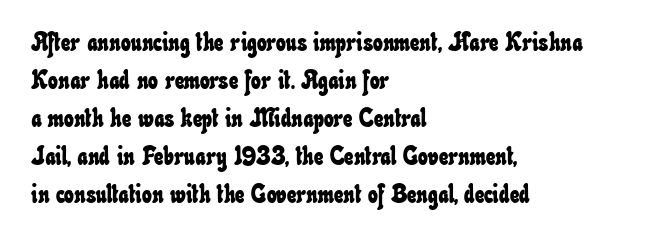
{"underline": "no", "align": "left", "line_spacing": "normal", "line_spacing_ratio": 1.46, "letter_spacing": "normal", "letter_spacing_em": 0.0, "glyph_px": 26}
